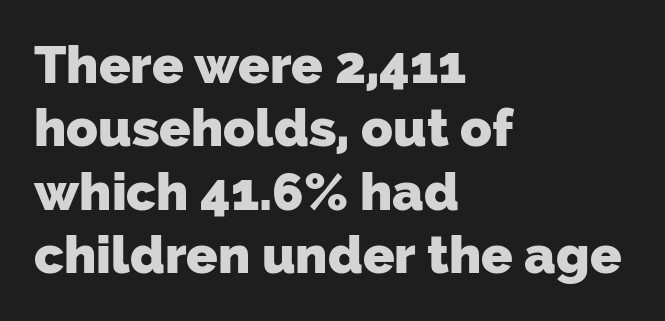
Q: Is the text bold? A: Yes.
Q: Is the typeface a serif or a sans-serif typeface? A: Sans-serif.
Q: Is the text underlined? A: No.
Q: How is the paragraph aligned? A: Left-aligned.
Q: Is the spacing between letters normal or unusually wide? A: Normal.
Q: Width (condensed, normal, or wide)? A: Normal.
Q: Stroke contrast? A: Low.
Q: x-height? A: Medium.
Q: Monospaced? A: No.
